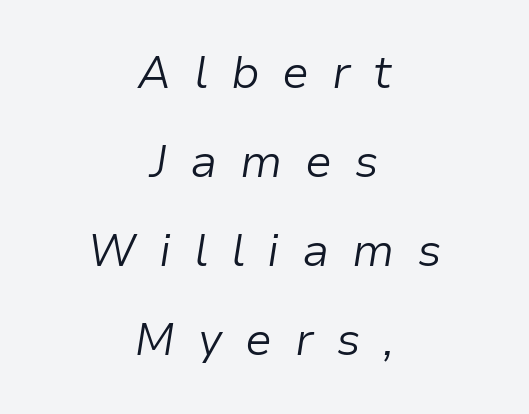
Rendered with sloped, italic letterforms. A light-to-regular cut is what we see here. Look at the tracking — it's clearly loosened, letters drifting apart. This sample has the flowing, uneven cadence of proportional lettering. If you measured baseline to baseline, you'd find a long distance.
